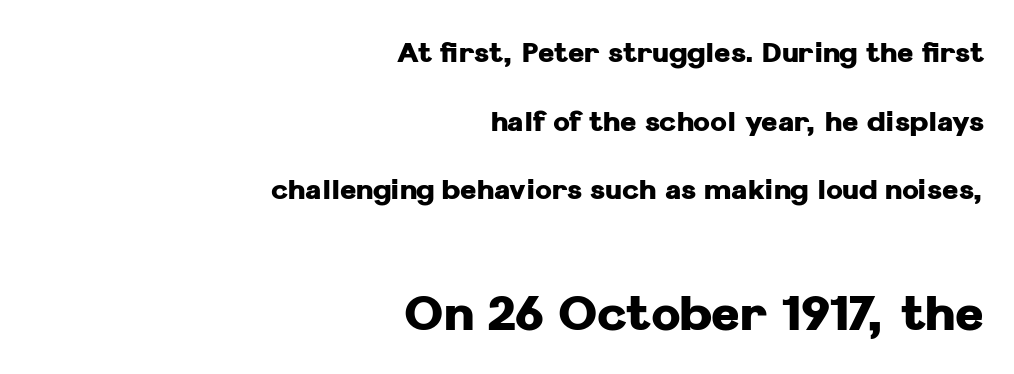
Q: Is the text bold? A: Yes.
Q: Is the text italic (slanted)? A: No, it is upright.
Q: Is the typeface a serif or a sans-serif typeface? A: Sans-serif.
Q: Is the text underlined? A: No.
Q: How is the paragraph aligned? A: Right-aligned.
Q: Is the spacing between letters normal or unusually wide? A: Normal.
Q: Is the spacing between lines tight, normal or loose? A: Loose.
Q: Which block of text is set in a larger size, the first (top) or the second (bottom)? A: The second (bottom) one.
Q: Width (condensed, normal, or wide)? A: Normal.
Q: Stroke contrast? A: Low.
Q: x-height? A: Medium.
Q: Monospaced? A: No.
